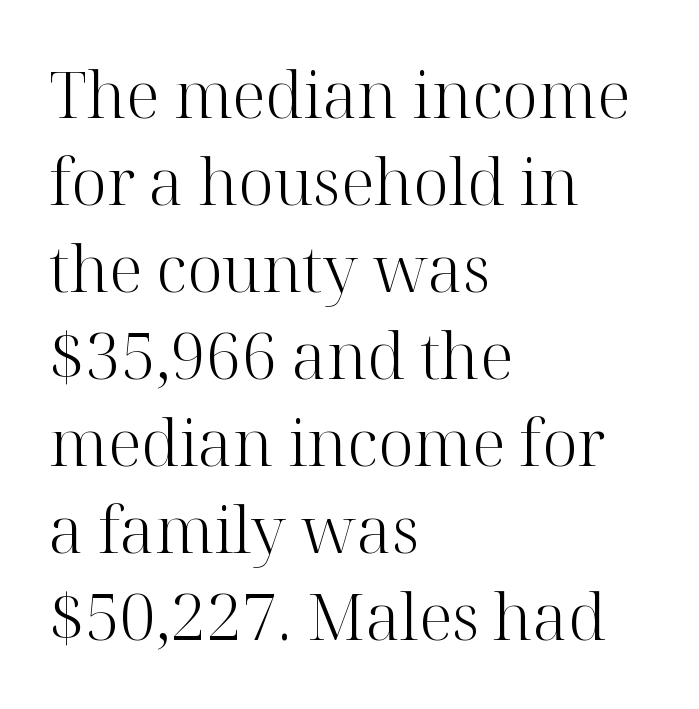
Q: Is the text bold? A: No.
Q: Is the text italic (slanted)? A: No, it is upright.
Q: Is the typeface a serif or a sans-serif typeface? A: Serif.
Q: Is the text underlined? A: No.
Q: How is the paragraph aligned? A: Left-aligned.
Q: Is the spacing between letters normal or unusually wide? A: Normal.
Q: Is the spacing between lines tight, normal or loose? A: Normal.
Q: Width (condensed, normal, or wide)? A: Normal.
Q: Stroke contrast? A: High.
Q: x-height? A: Medium.
Q: Monospaced? A: No.
